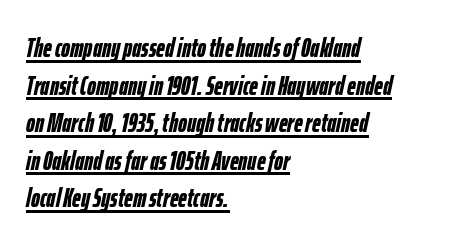
The image shows 27 px bold type, italic (leaning right); set left-aligned, normal line spacing (1.39x), normal letter spacing, underlined.
